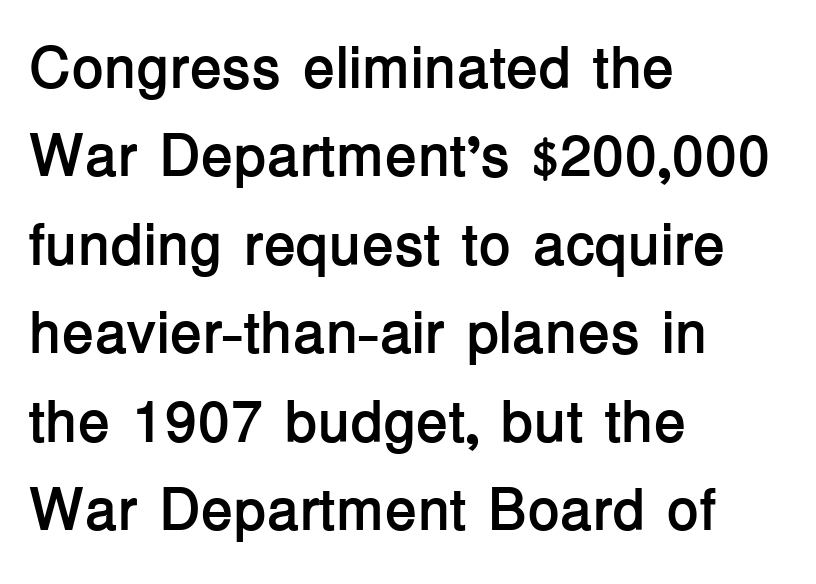
The image shows 59 px semibold sans-serif type, upright; set left-aligned, normal line spacing (1.5x), normal letter spacing, not underlined; low stroke contrast and a medium x-height.
